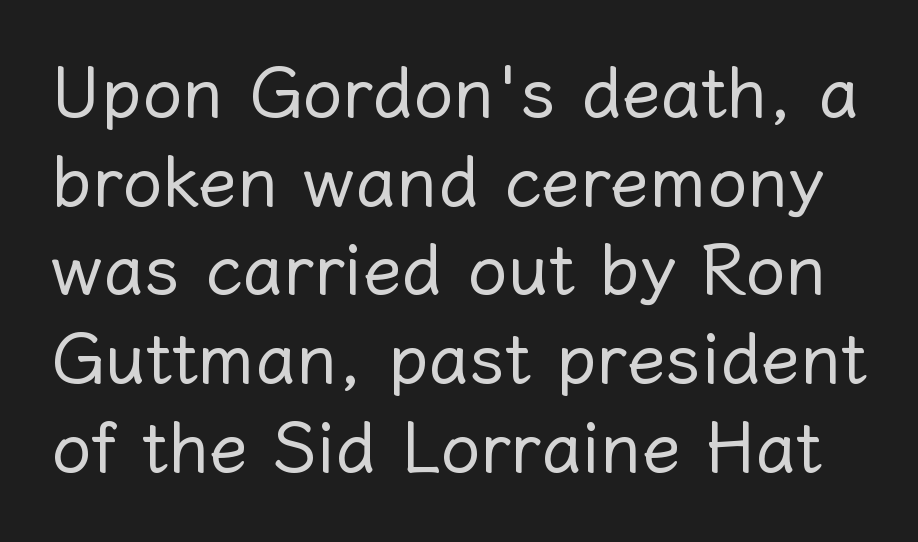
Varying glyph widths throughout — classic text-font behaviour. What's the leading like? Ordinary, nothing unusual. These glyphs show unthickened strokes, regular width or finer. Characters follow at the spacing the type designer built in. Quick note: not italic, upright. Any mark beneath the type? The region is blank.
